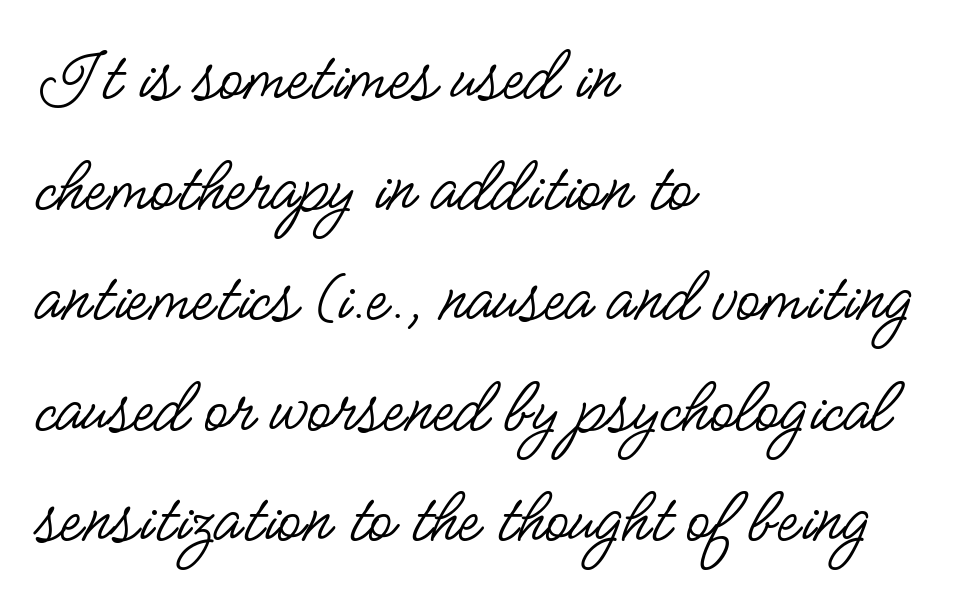
The image shows 79 px regular-weight, condensed sans-serif type; set left-aligned, normal line spacing (1.4x), normal letter spacing, not underlined; low stroke contrast and a small x-height.
